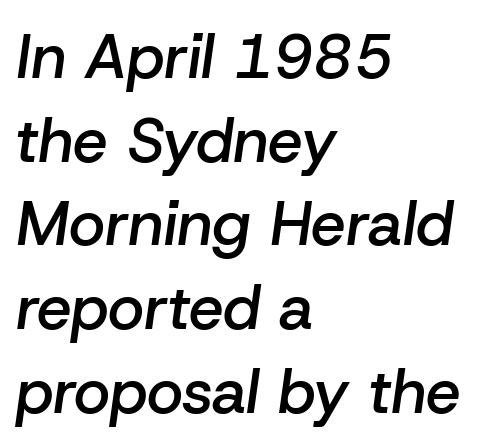
The image shows 62 px semibold type, italic (leaning right); set left-aligned, normal line spacing (1.35x), normal letter spacing, not underlined; low stroke contrast and a medium x-height.
